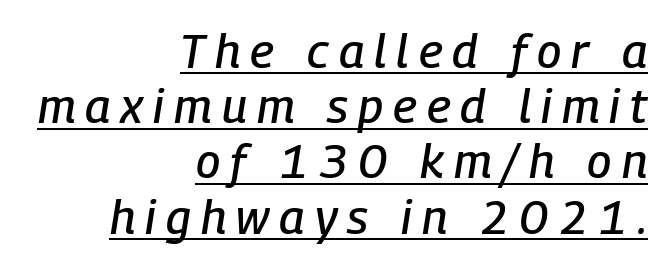
{"italic": "yes", "lean": "right", "slant_degrees": 9, "width": "condensed", "stroke_contrast": "low", "x_height": "medium", "monospaced": "no", "underline": "yes", "align": "right", "line_spacing": "tight", "line_spacing_ratio": 1.15, "letter_spacing": "wide", "letter_spacing_em": 0.21, "glyph_px": 48}
